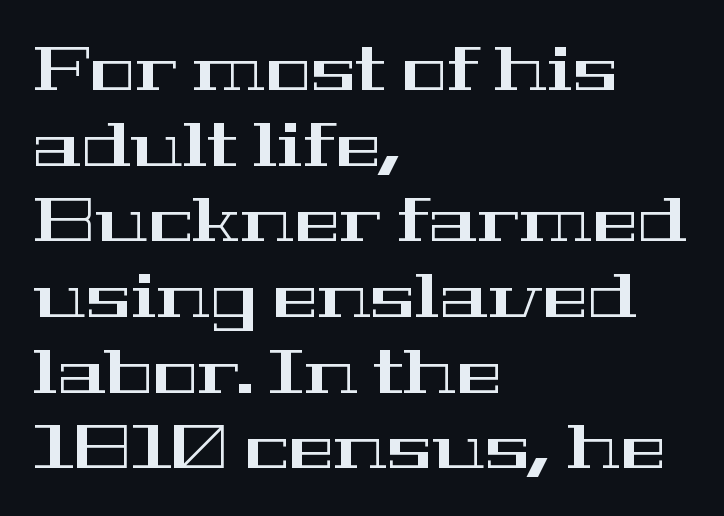
Q: Is the text italic (slanted)? A: No, it is upright.
Q: Is the typeface a serif or a sans-serif typeface? A: Serif.
Q: Is the text underlined? A: No.
Q: How is the paragraph aligned? A: Left-aligned.
Q: Is the spacing between letters normal or unusually wide? A: Normal.
Q: Width (condensed, normal, or wide)? A: Wide.
Q: Stroke contrast? A: High.
Q: x-height? A: Medium.
Q: Monospaced? A: No.
